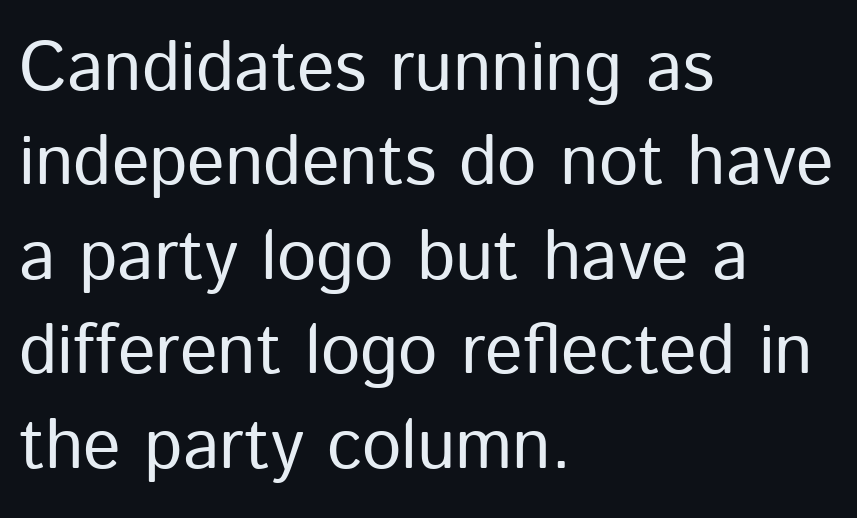
Q: Is the text bold? A: No.
Q: Is the text italic (slanted)? A: No, it is upright.
Q: Is the typeface a serif or a sans-serif typeface? A: Sans-serif.
Q: Is the text underlined? A: No.
Q: How is the paragraph aligned? A: Left-aligned.
Q: Is the spacing between letters normal or unusually wide? A: Normal.
Q: Is the spacing between lines tight, normal or loose? A: Normal.
Q: Width (condensed, normal, or wide)? A: Normal.
Q: Stroke contrast? A: Low.
Q: x-height? A: Medium.
Q: Monospaced? A: No.
